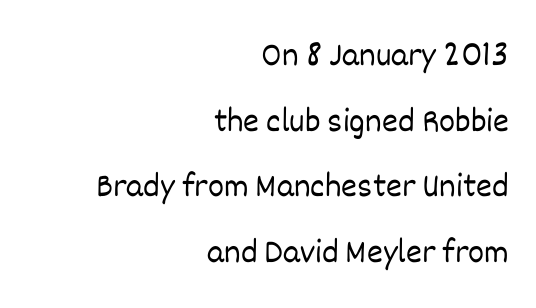
Q: Is the text bold? A: No.
Q: Is the text italic (slanted)? A: No, it is upright.
Q: Is the text underlined? A: No.
Q: How is the paragraph aligned? A: Right-aligned.
Q: Is the spacing between letters normal or unusually wide? A: Normal.
Q: Is the spacing between lines tight, normal or loose? A: Loose.
Q: Width (condensed, normal, or wide)? A: Normal.
Q: Stroke contrast? A: Low.
Q: x-height? A: Large.
Q: Monospaced? A: No.
